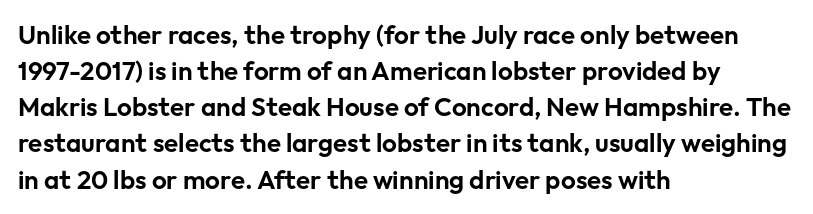
A typesetter would mark this as roman, not italic. Every row of glyphs begins at an identical x-position on the left. Descenders are the only things crossing below the line. Horizontal bands of white between lines are of average thickness.
